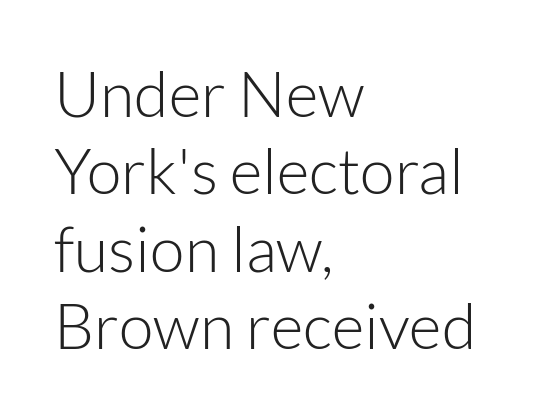
The image shows 63 px light sans-serif type, upright; set left-aligned, line spacing 1.23x, normal letter spacing, not underlined; low stroke contrast and a medium x-height.
